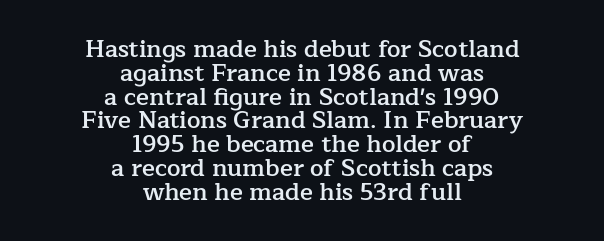
This sample trades vertical openness for compactness between lines. The passage shown is semibold, sitting just below true bold. Reading down the block, each line starts at a different indent, mirrored at its end. What stands out about the letter spacing? Nothing — it is the standard amount.
